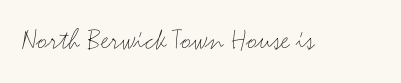
Is this a sans? Yes — the strokes have no serifs. Think of a printed novel: that variable character pitch is what you see here. The baseline area is clear. Compared with typical body copy, the letter spacing here is the same. Is the stroke heavy? The answer is a plain regular-or-lighter.
